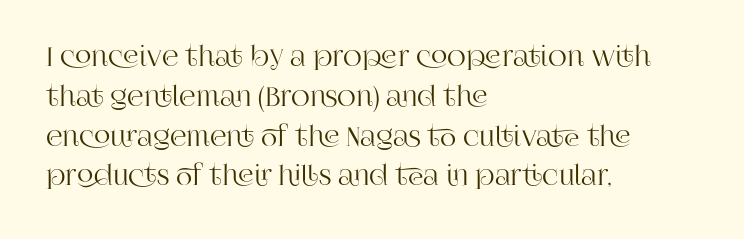
How would I describe the line gaps? Plain and ordinary. Does extra space separate the letters? No, they use regular spacing. These lines stack with their left ends in a neat column. Underlining? Definitely not there. Quick note: not italic, upright.
